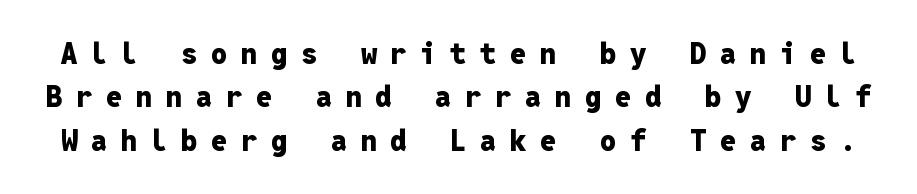
The strokes are fattened all the way to bold. Quick note: interline space is typical. Plain, unruled lines of type. Style check: upright. No feet cap the strokes, marking this as sans-serif type. Between one letter and the next there's a generous, obvious gap.
